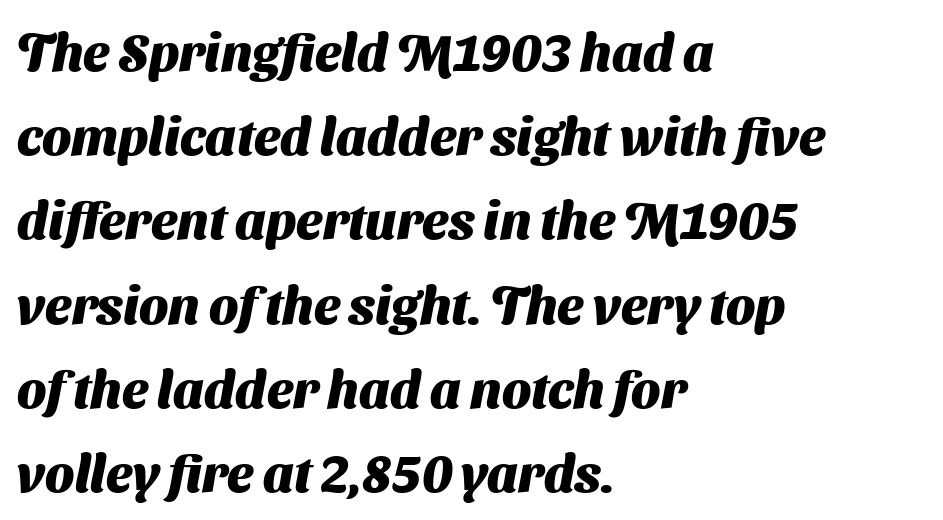
Teacher's note: observe the even left margin — that is flush-left alignment. Varying glyph widths throughout — classic text-font behaviour. Just letters on the line, the space beneath them empty. The line-height multiplier appears to be the usual default. Here the glyphs are tracked normally, forming tight word shapes. The text was rendered using a sans face with plain stroke endings.
